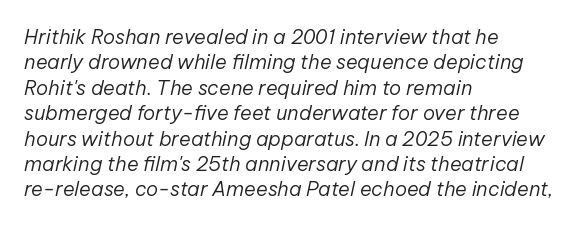
{"italic": "yes", "lean": "right", "slant_degrees": 12, "bold": "no", "underline": "no", "align": "left", "line_spacing": "normal", "line_spacing_ratio": 1.27, "letter_spacing": "normal", "letter_spacing_em": 0.0, "glyph_px": 20}
